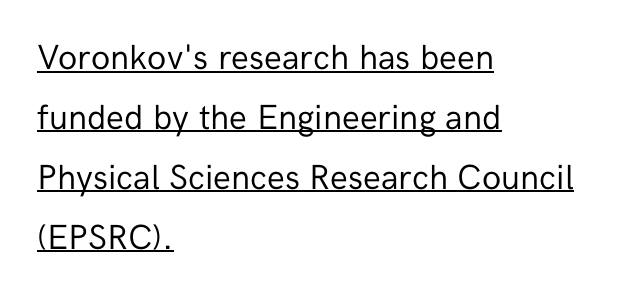
Q: Is the text bold? A: No.
Q: Is the text italic (slanted)? A: No, it is upright.
Q: Is the typeface a serif or a sans-serif typeface? A: Sans-serif.
Q: Is the text underlined? A: Yes.
Q: How is the paragraph aligned? A: Left-aligned.
Q: Is the spacing between letters normal or unusually wide? A: Normal.
Q: Width (condensed, normal, or wide)? A: Normal.
Q: Stroke contrast? A: Low.
Q: x-height? A: Medium.
Q: Monospaced? A: No.
